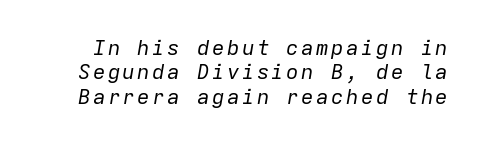
{"italic": "yes", "lean": "right", "slant_degrees": 9, "bold": "no", "underline": "no", "line_spacing_ratio": 1.16, "glyph_px": 21}
